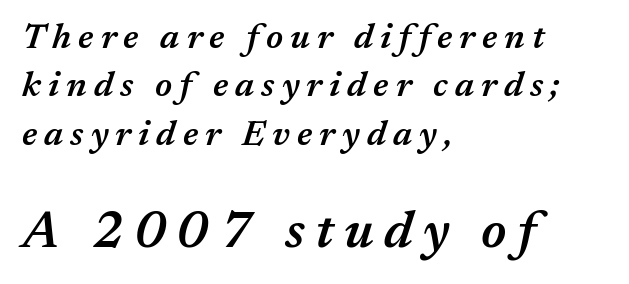
Q: Is the text bold? A: Semi-bold.
Q: Is the text italic (slanted)? A: Yes, it leans right by about 17 degrees.
Q: Is the text underlined? A: No.
Q: How is the paragraph aligned? A: Left-aligned.
Q: Is the spacing between letters normal or unusually wide? A: Unusually wide.
Q: Is the spacing between lines tight, normal or loose? A: Normal.
Q: Which block of text is set in a larger size, the first (top) or the second (bottom)? A: The second (bottom) one.
Q: Width (condensed, normal, or wide)? A: Normal.
Q: Stroke contrast? A: Medium.
Q: x-height? A: Medium.
Q: Monospaced? A: No.
